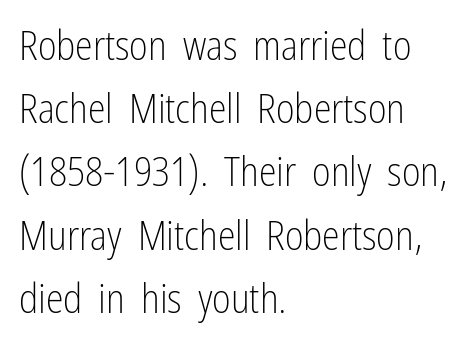
{"serif": "no", "italic": "no", "bold": "no", "weight": "light", "width": "condensed", "stroke_contrast": "low", "x_height": "medium", "monospaced": "no", "underline": "no", "align": "left", "line_spacing": "normal", "line_spacing_ratio": 1.58, "letter_spacing": "normal", "letter_spacing_em": 0.0, "glyph_px": 40}
